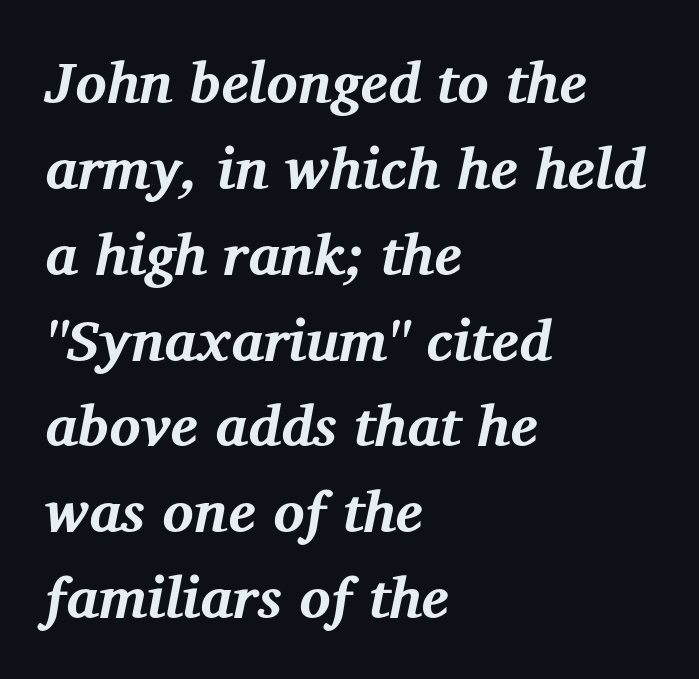
Q: Is the text bold? A: Yes.
Q: Is the text italic (slanted)? A: Yes, it leans right by about 12 degrees.
Q: Is the typeface a serif or a sans-serif typeface? A: Serif.
Q: Is the text underlined? A: No.
Q: How is the paragraph aligned? A: Left-aligned.
Q: Is the spacing between letters normal or unusually wide? A: Normal.
Q: Is the spacing between lines tight, normal or loose? A: Normal.
Q: Width (condensed, normal, or wide)? A: Normal.
Q: Stroke contrast? A: Medium.
Q: x-height? A: Medium.
Q: Monospaced? A: No.
